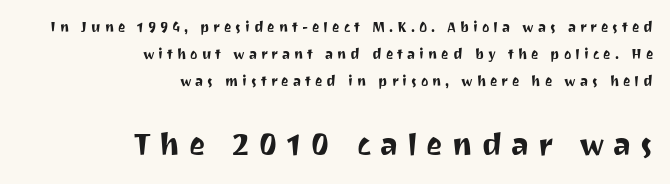
{"serif": "no", "italic": "no", "width": "normal", "stroke_contrast": "medium", "x_height": "medium", "monospaced": "no", "underline": "no", "align": "right", "line_spacing": "loose", "line_spacing_ratio": 1.94, "letter_spacing": "wide", "letter_spacing_em": 0.28, "larger_block": "second", "size_ratio": 2.21, "glyph_px": 31}
